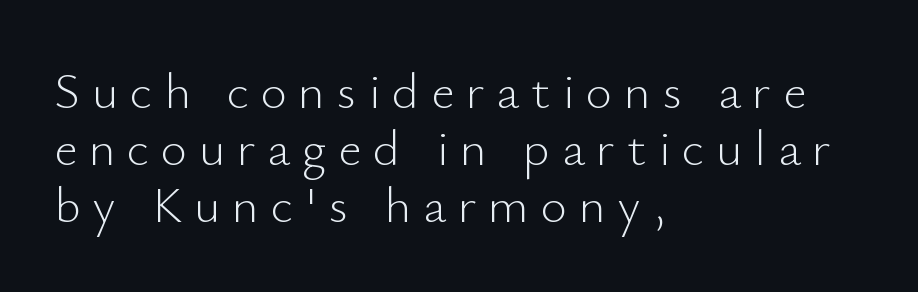
Q: Is the text bold? A: No.
Q: Is the text italic (slanted)? A: No, it is upright.
Q: Is the typeface a serif or a sans-serif typeface? A: Sans-serif.
Q: Is the text underlined? A: No.
Q: How is the paragraph aligned? A: Left-aligned.
Q: Is the spacing between letters normal or unusually wide? A: Unusually wide.
Q: Is the spacing between lines tight, normal or loose? A: Tight.
Q: Width (condensed, normal, or wide)? A: Normal.
Q: Stroke contrast? A: Low.
Q: x-height? A: Small.
Q: Monospaced? A: No.
